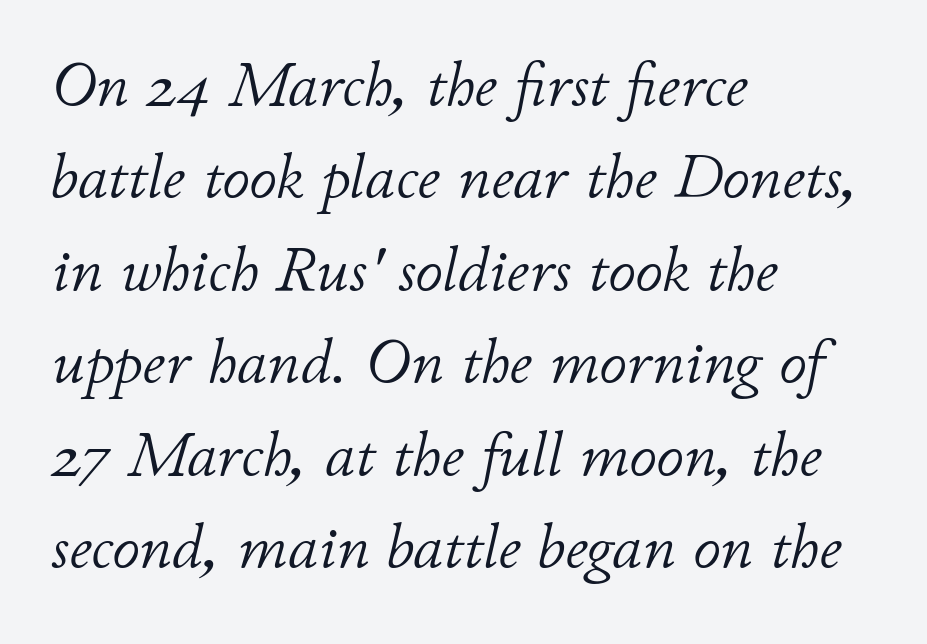
Q: Is the text bold? A: No.
Q: Is the text italic (slanted)? A: Yes, it leans right by about 11 degrees.
Q: Is the text underlined? A: No.
Q: How is the paragraph aligned? A: Left-aligned.
Q: Is the spacing between letters normal or unusually wide? A: Normal.
Q: Is the spacing between lines tight, normal or loose? A: Normal.
Q: Width (condensed, normal, or wide)? A: Normal.
Q: Stroke contrast? A: Low.
Q: x-height? A: Small.
Q: Monospaced? A: No.
